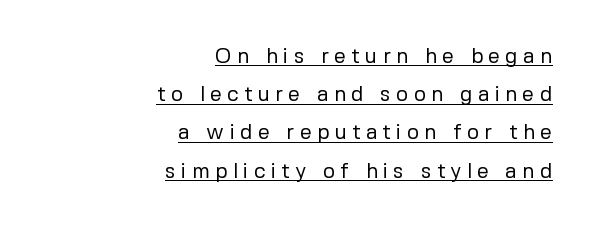
{"italic": "no", "bold": "no", "underline": "yes", "align": "right", "line_spacing_ratio": 1.82, "letter_spacing": "wide", "letter_spacing_em": 0.25, "glyph_px": 21}
